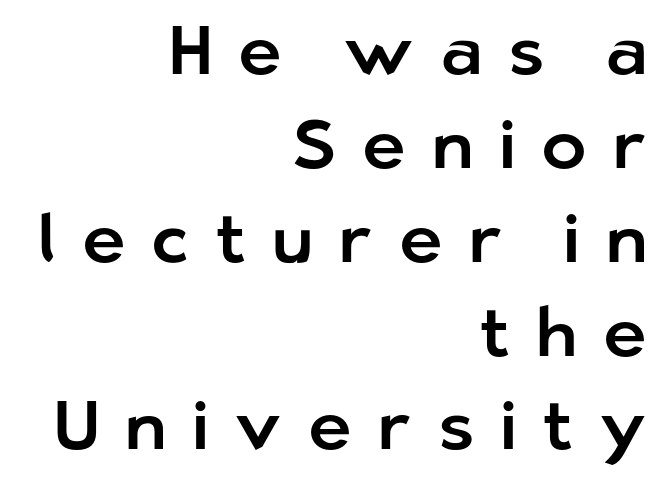
The typesetter chose a ragged-left arrangement here. The space directly below the letters is spotless. Does the leading feel generous? No, just average. Stroke terminals: plain, sans-serif.
